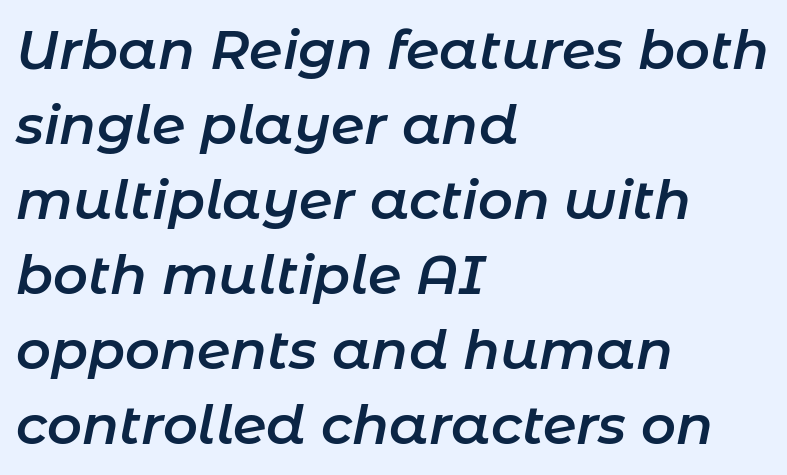
{"italic": "yes", "lean": "right", "slant_degrees": 11, "bold": "semi", "weight": "semibold", "width": "normal", "stroke_contrast": "low", "x_height": "medium", "monospaced": "no", "underline": "no", "align": "left", "line_spacing": "normal", "line_spacing_ratio": 1.39, "letter_spacing": "normal", "letter_spacing_em": 0.0, "glyph_px": 54}
